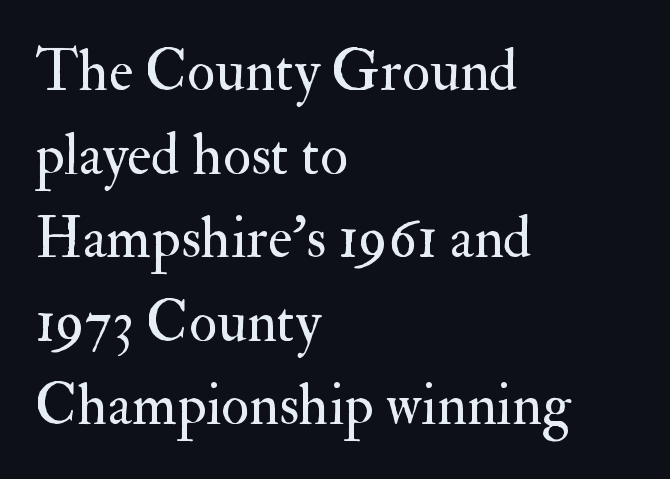
{"serif": "yes", "italic": "no", "bold": "no", "weight": "regular", "width": "normal", "stroke_contrast": "medium", "x_height": "small", "monospaced": "no", "underline": "no", "align": "left", "line_spacing": "normal", "line_spacing_ratio": 1.44, "letter_spacing": "normal", "letter_spacing_em": 0.0, "glyph_px": 58}
